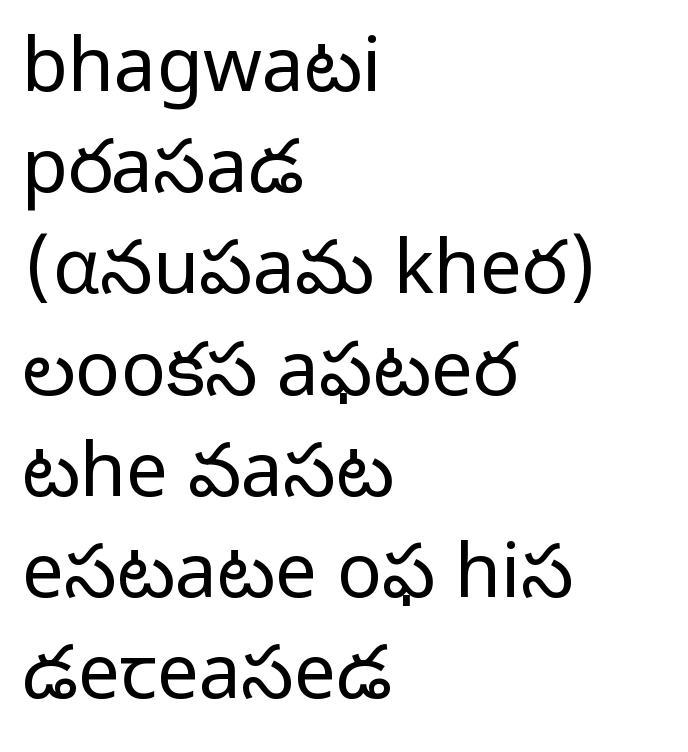
Q: Is the text bold? A: No.
Q: Is the text italic (slanted)? A: No, it is upright.
Q: Is the typeface a serif or a sans-serif typeface? A: Sans-serif.
Q: Is the text underlined? A: No.
Q: How is the paragraph aligned? A: Left-aligned.
Q: Is the spacing between letters normal or unusually wide? A: Normal.
Q: Is the spacing between lines tight, normal or loose? A: Normal.
Q: Width (condensed, normal, or wide)? A: Normal.
Q: Stroke contrast? A: Low.
Q: x-height? A: Medium.
Q: Monospaced? A: No.
